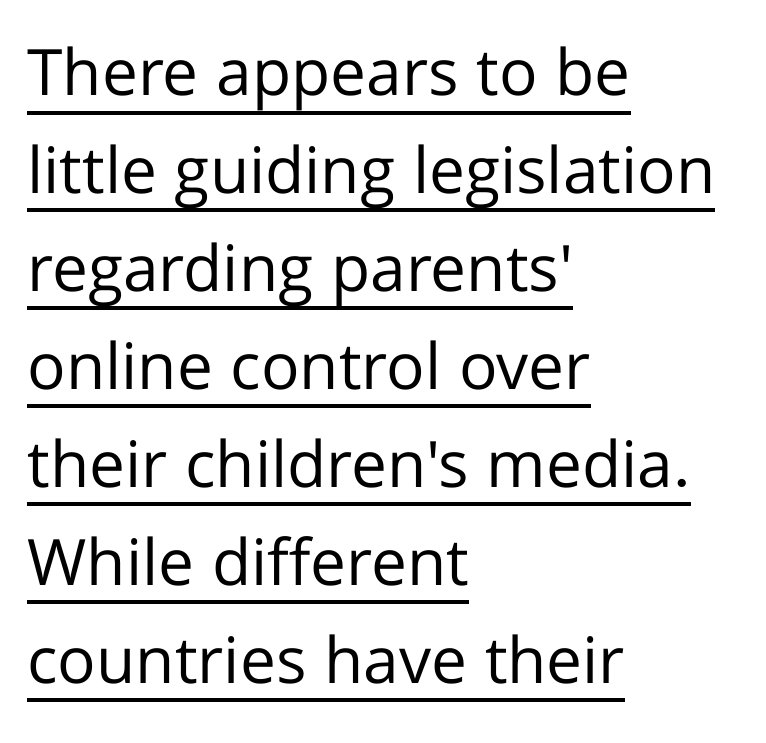
{"serif": "no", "italic": "no", "bold": "no", "weight": "regular", "width": "normal", "stroke_contrast": "low", "x_height": "medium", "monospaced": "no", "underline": "yes", "align": "left", "line_spacing": "normal", "line_spacing_ratio": 1.53, "letter_spacing": "normal", "letter_spacing_em": 0.0, "glyph_px": 64}
